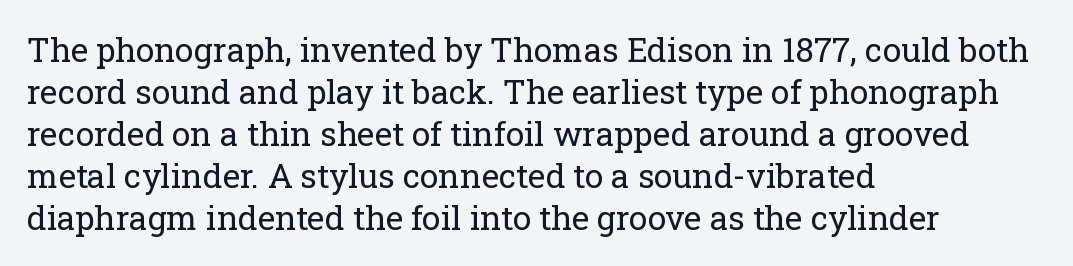
Q: Is the text bold? A: No.
Q: Is the text italic (slanted)? A: No, it is upright.
Q: Is the typeface a serif or a sans-serif typeface? A: Serif.
Q: Is the text underlined? A: No.
Q: How is the paragraph aligned? A: Left-aligned.
Q: Is the spacing between letters normal or unusually wide? A: Normal.
Q: Is the spacing between lines tight, normal or loose? A: Normal.
Q: Width (condensed, normal, or wide)? A: Normal.
Q: Stroke contrast? A: Low.
Q: x-height? A: Medium.
Q: Monospaced? A: No.
